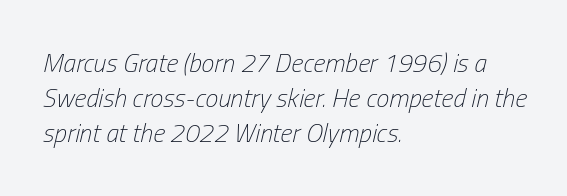
The image shows 26 px text type, italic (leaning right); set left-aligned, normal line spacing (1.35x), normal letter spacing, not underlined.
